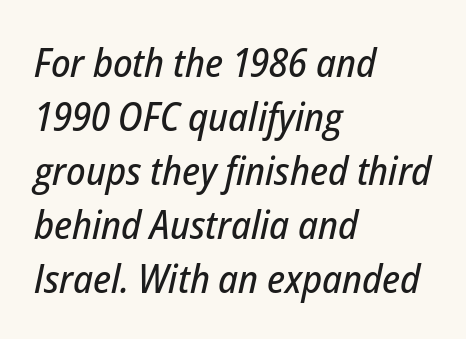
Q: Is the text italic (slanted)? A: Yes, it leans right by about 12 degrees.
Q: Is the text underlined? A: No.
Q: How is the paragraph aligned? A: Left-aligned.
Q: Is the spacing between letters normal or unusually wide? A: Normal.
Q: Is the spacing between lines tight, normal or loose? A: Normal.
Q: Width (condensed, normal, or wide)? A: Condensed.
Q: Stroke contrast? A: Low.
Q: x-height? A: Medium.
Q: Monospaced? A: No.
